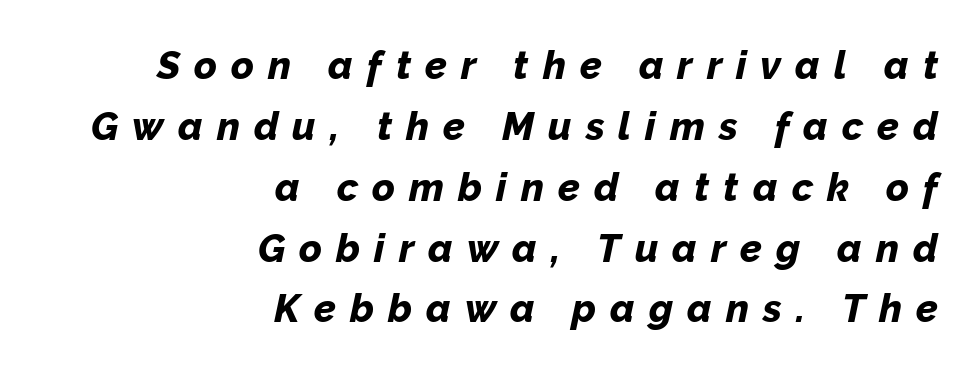
{"italic": "yes", "lean": "right", "slant_degrees": 12, "bold": "yes", "weight": "bold", "width": "normal", "stroke_contrast": "low", "x_height": "medium", "monospaced": "no", "underline": "no", "align": "right", "line_spacing": "normal", "line_spacing_ratio": 1.56, "letter_spacing": "wide", "letter_spacing_em": 0.36, "glyph_px": 39}
